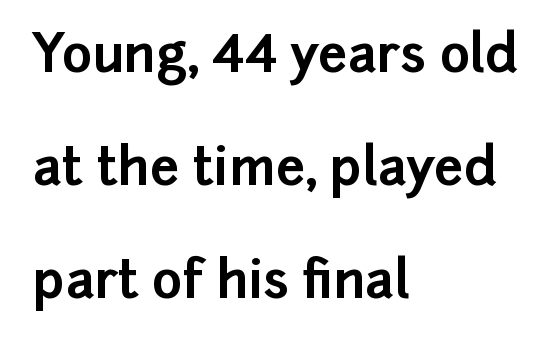
Q: Is the text bold? A: Yes.
Q: Is the text italic (slanted)? A: No, it is upright.
Q: Is the typeface a serif or a sans-serif typeface? A: Sans-serif.
Q: Is the text underlined? A: No.
Q: How is the paragraph aligned? A: Left-aligned.
Q: Is the spacing between letters normal or unusually wide? A: Normal.
Q: Is the spacing between lines tight, normal or loose? A: Loose.
Q: Width (condensed, normal, or wide)? A: Normal.
Q: Stroke contrast? A: Low.
Q: x-height? A: Medium.
Q: Monospaced? A: No.
